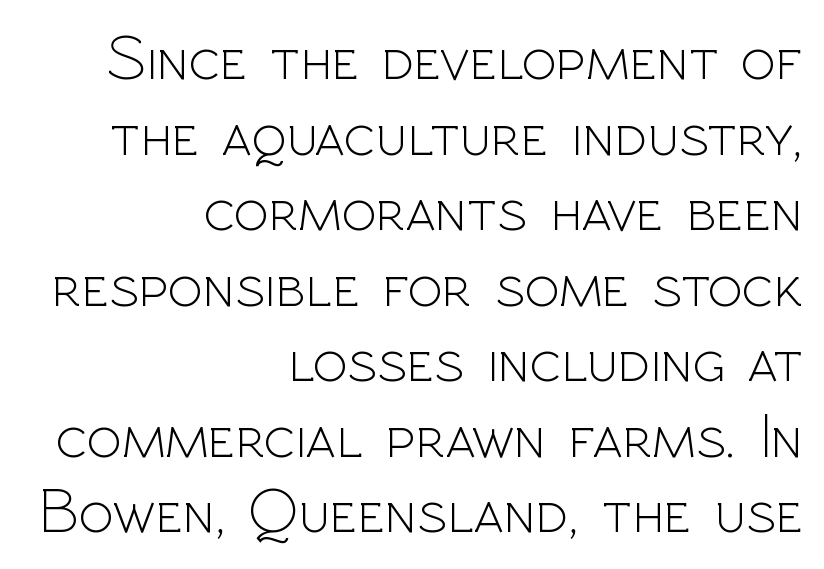
Words float on clear page, feet unadorned. Short and long lines alike share a common ending point at right. You could not count columns in this text — the font is proportionally spaced. This rendering leaves character spacing at its baseline value.
